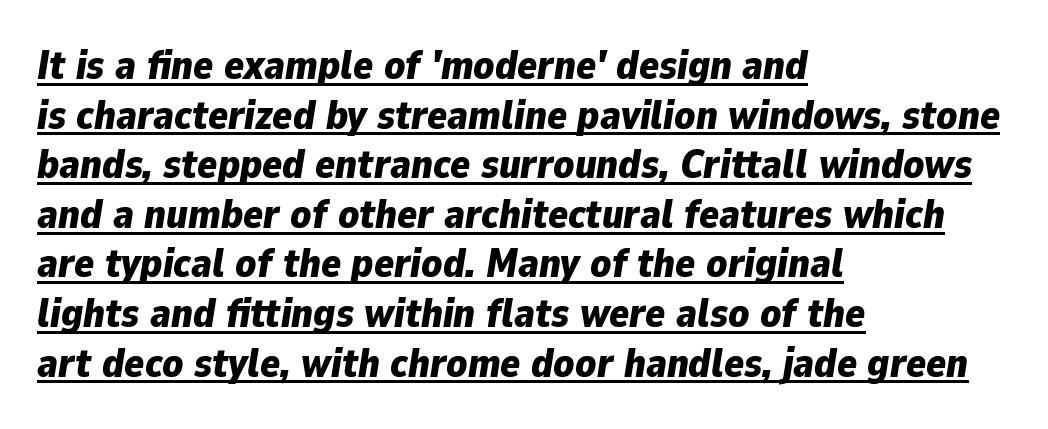
The axis of the letterforms is tilted away from vertical. The lines are quadded left. The sample has been set heavy, in full bold. These lines are rendered in a variable-pitch font. Beneath each row of characters lies a ruled line. You could call the tracking neutral — neither tight nor loose.
